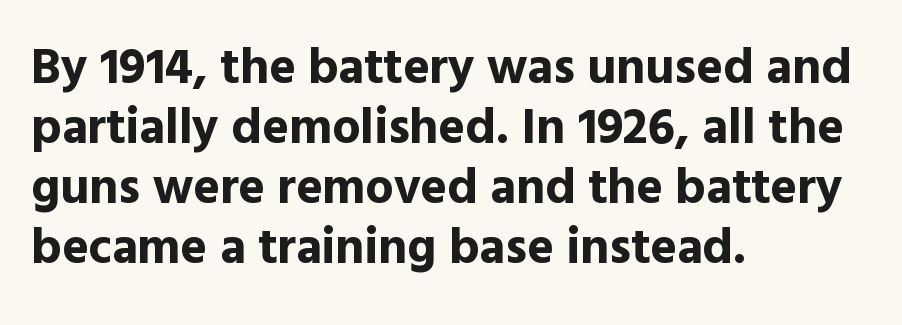
The image shows 50 px bold sans-serif type, upright; set left-aligned, line spacing 1.2x, normal letter spacing, not underlined; a medium x-height.
